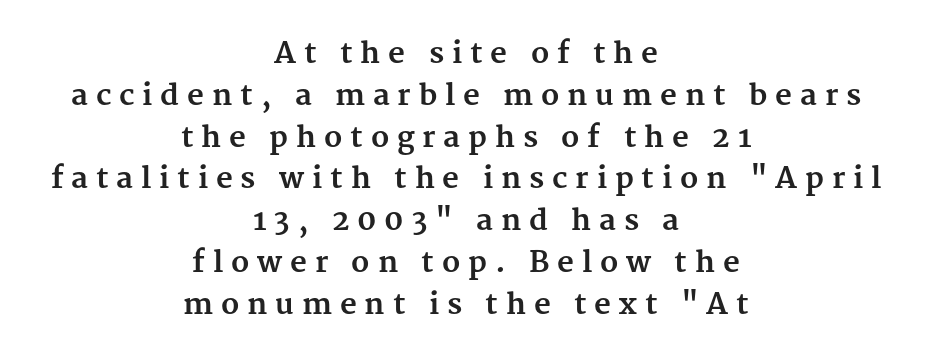
Q: Is the text bold? A: Yes.
Q: Is the text italic (slanted)? A: No, it is upright.
Q: Is the typeface a serif or a sans-serif typeface? A: Serif.
Q: Is the text underlined? A: No.
Q: How is the paragraph aligned? A: Centered.
Q: Is the spacing between letters normal or unusually wide? A: Unusually wide.
Q: Is the spacing between lines tight, normal or loose? A: Normal.
Q: Width (condensed, normal, or wide)? A: Normal.
Q: Stroke contrast? A: Medium.
Q: x-height? A: Medium.
Q: Monospaced? A: No.
